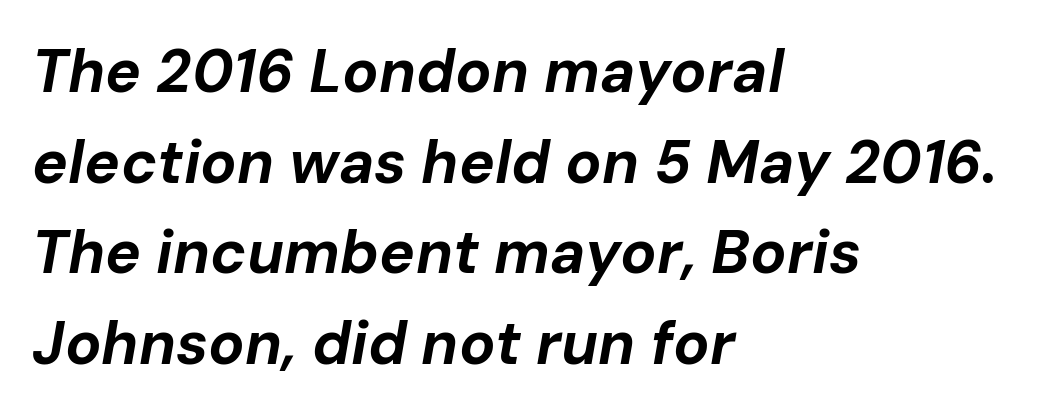
{"italic": "yes", "lean": "right", "slant_degrees": 10, "bold": "yes", "weight": "bold", "width": "normal", "stroke_contrast": "low", "x_height": "medium", "monospaced": "no", "underline": "no", "align": "left", "line_spacing": "normal", "line_spacing_ratio": 1.51, "letter_spacing": "normal", "letter_spacing_em": 0.0, "glyph_px": 60}
